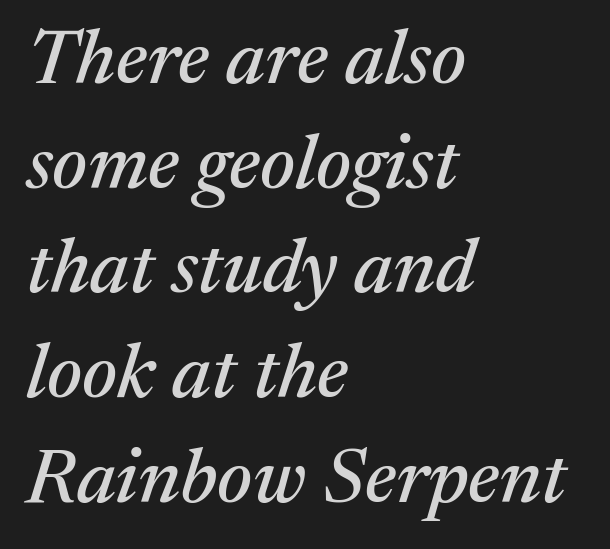
The image shows 77 px serif type, italic (leaning right); set left-aligned, normal line spacing (1.36x), normal letter spacing, not underlined; medium stroke contrast and a medium x-height.
